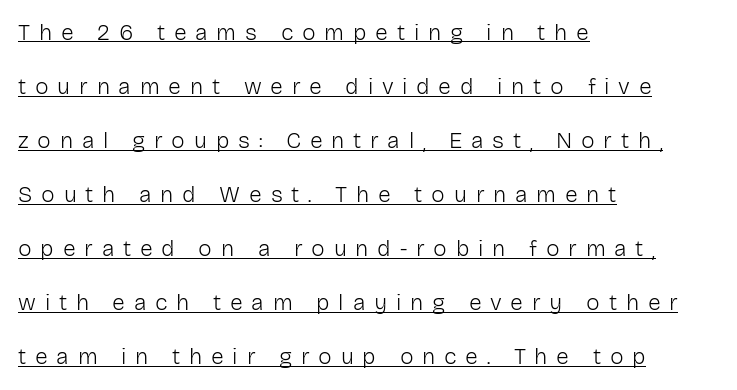
Q: Is the text bold? A: No.
Q: Is the text italic (slanted)? A: No, it is upright.
Q: Is the text underlined? A: Yes.
Q: How is the paragraph aligned? A: Left-aligned.
Q: Is the spacing between letters normal or unusually wide? A: Unusually wide.
Q: Is the spacing between lines tight, normal or loose? A: Loose.
